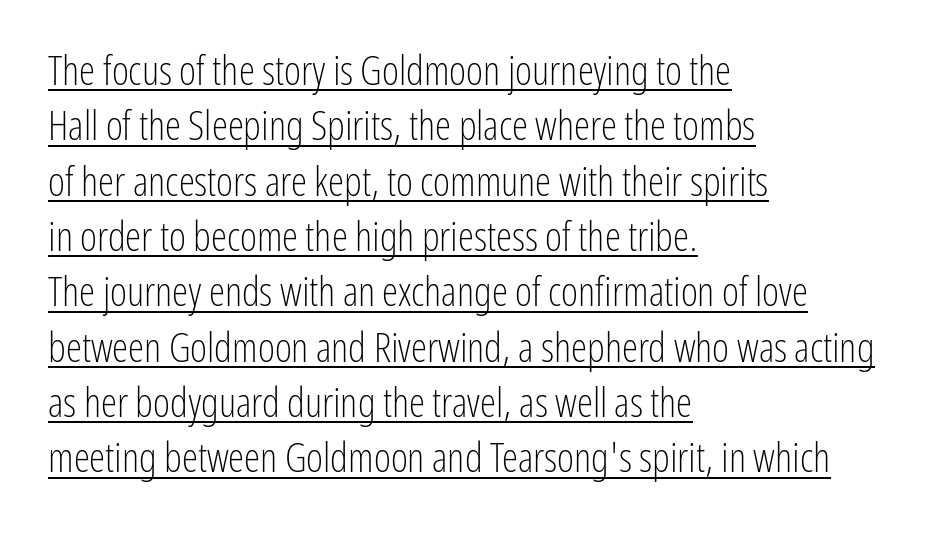
{"serif": "no", "italic": "no", "bold": "no", "weight": "light", "width": "condensed", "stroke_contrast": "low", "x_height": "medium", "monospaced": "no", "underline": "yes", "align": "left", "line_spacing": "normal", "line_spacing_ratio": 1.35, "letter_spacing": "normal", "letter_spacing_em": 0.0, "glyph_px": 41}
